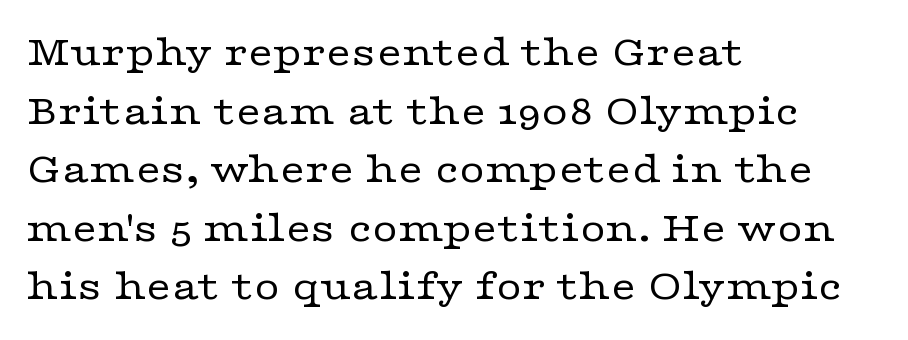
The image shows 44 px regular-weight, wide serif type, upright; set left-aligned, normal line spacing (1.33x), normal letter spacing, not underlined; low stroke contrast and a medium x-height.
